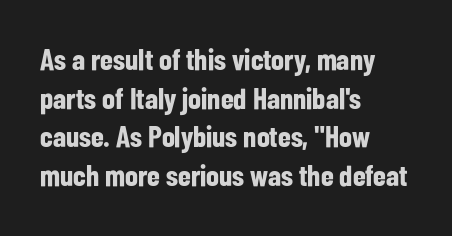
Q: Is the text bold? A: Yes.
Q: Is the text italic (slanted)? A: No, it is upright.
Q: Is the typeface a serif or a sans-serif typeface? A: Sans-serif.
Q: Is the text underlined? A: No.
Q: How is the paragraph aligned? A: Left-aligned.
Q: Is the spacing between letters normal or unusually wide? A: Normal.
Q: Is the spacing between lines tight, normal or loose? A: Normal.
Q: Width (condensed, normal, or wide)? A: Condensed.
Q: Stroke contrast? A: Low.
Q: x-height? A: Medium.
Q: Monospaced? A: No.
